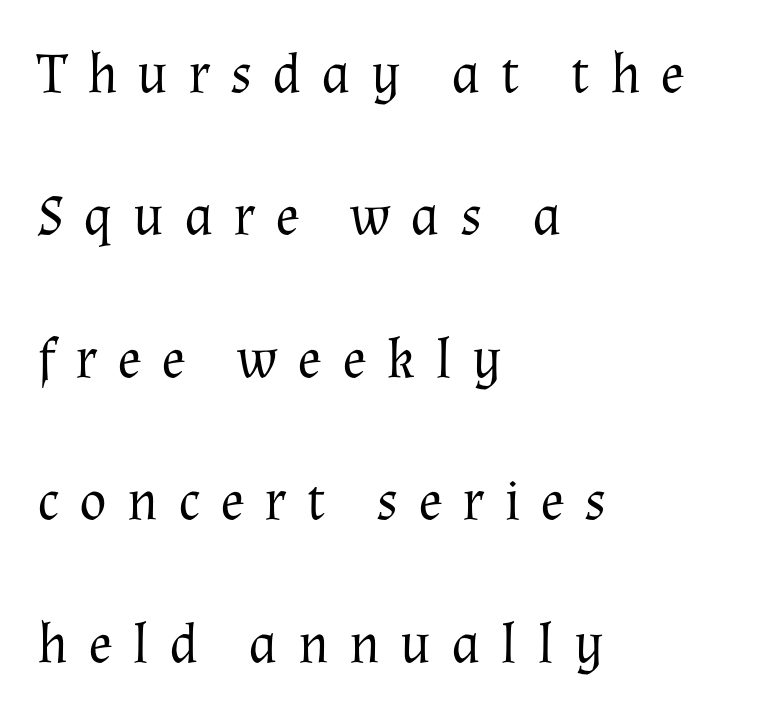
The image shows 57 px regular-weight serif type, upright; set left-aligned, loose line spacing (2.5x), unusually wide letter spacing (+0.35 em), not underlined; medium stroke contrast and a medium x-height.
